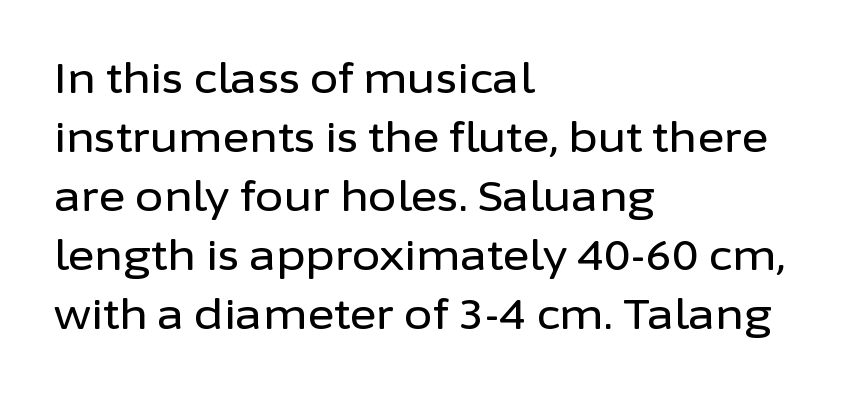
{"serif": "no", "italic": "no", "width": "normal", "stroke_contrast": "low", "x_height": "medium", "monospaced": "no", "underline": "no", "align": "left", "line_spacing": "normal", "line_spacing_ratio": 1.44, "letter_spacing": "normal", "letter_spacing_em": 0.0, "glyph_px": 41}
